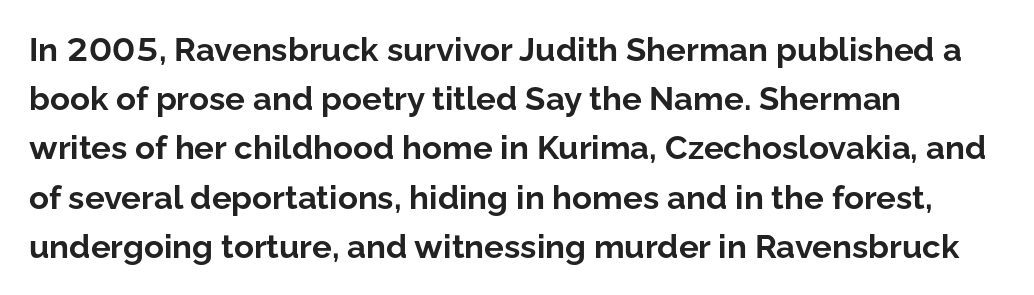
The passage shown is typed in a proportional face where columns would drift. This rendering features lettering with no underline. This sample uses an upright cut, with every glyph sitting square on the baseline. This sample uses a sans-serif face. The lines in this sample share a left origin and differ only in where they stop.
